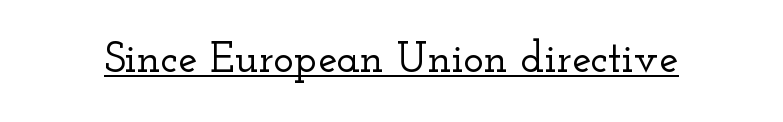
The image shows 43 px wide serif type, upright; set normal letter spacing, underlined; low stroke contrast and a small x-height.
